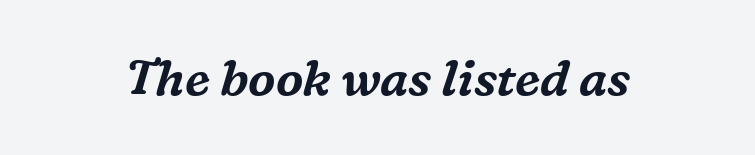
Note: serifs present on the glyphs. Designer's note — italics engaged. Type without underlining. Nobody touched the tracking dial on this one.
